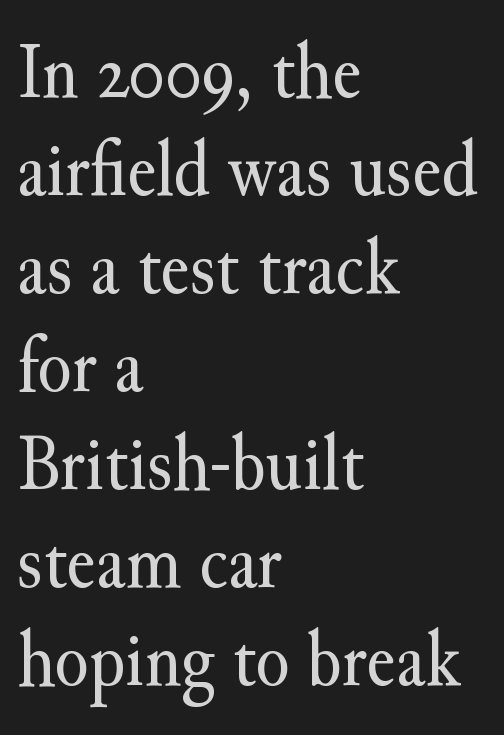
Q: Is the text bold? A: No.
Q: Is the text italic (slanted)? A: No, it is upright.
Q: Is the typeface a serif or a sans-serif typeface? A: Serif.
Q: Is the text underlined? A: No.
Q: How is the paragraph aligned? A: Left-aligned.
Q: Is the spacing between letters normal or unusually wide? A: Normal.
Q: Width (condensed, normal, or wide)? A: Normal.
Q: Stroke contrast? A: Medium.
Q: x-height? A: Small.
Q: Monospaced? A: No.
